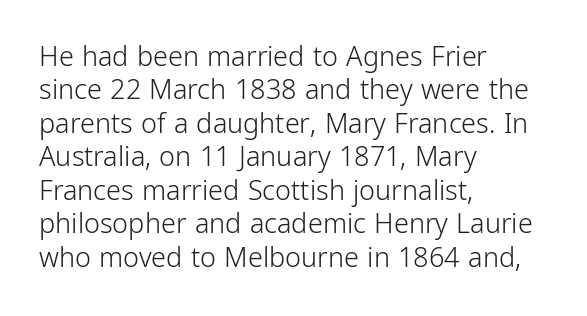
{"italic": "no", "bold": "no", "underline": "no", "align": "left", "line_spacing_ratio": 1.24, "letter_spacing": "normal", "letter_spacing_em": 0.0, "glyph_px": 27}
